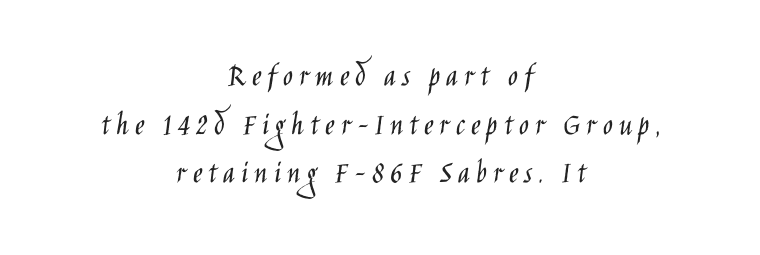
Q: Is the text bold? A: No.
Q: Is the text italic (slanted)? A: Yes.
Q: Is the typeface a serif or a sans-serif typeface? A: Sans-serif.
Q: Is the text underlined? A: No.
Q: How is the paragraph aligned? A: Centered.
Q: Is the spacing between lines tight, normal or loose? A: Normal.
Q: Width (condensed, normal, or wide)? A: Condensed.
Q: Stroke contrast? A: Low.
Q: x-height? A: Large.
Q: Monospaced? A: No.
